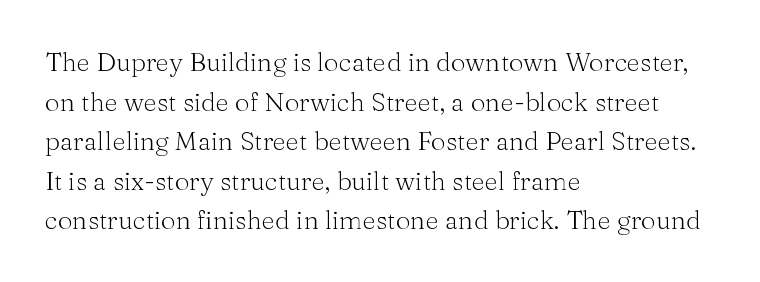
Q: Is the text bold? A: No.
Q: Is the text italic (slanted)? A: No, it is upright.
Q: Is the text underlined? A: No.
Q: How is the paragraph aligned? A: Left-aligned.
Q: Is the spacing between letters normal or unusually wide? A: Normal.
Q: Is the spacing between lines tight, normal or loose? A: Normal.
